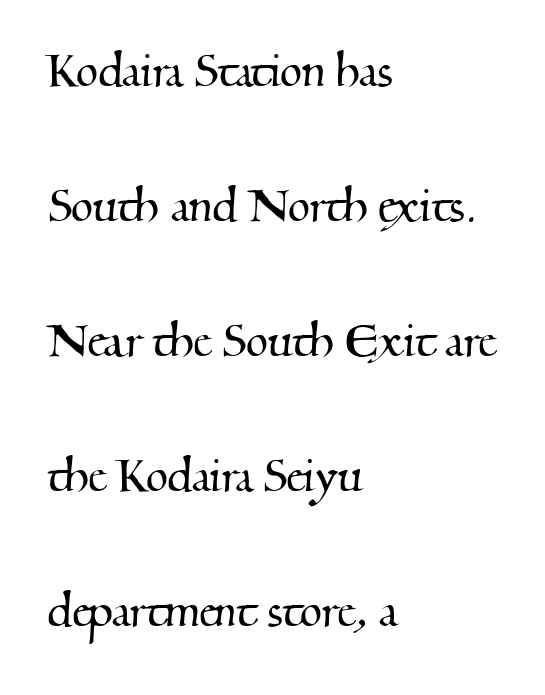
{"serif": "yes", "width": "normal", "stroke_contrast": "medium", "x_height": "small", "monospaced": "no", "underline": "no", "align": "left", "line_spacing": "loose", "line_spacing_ratio": 2.37, "letter_spacing": "normal", "letter_spacing_em": 0.0, "glyph_px": 57}
